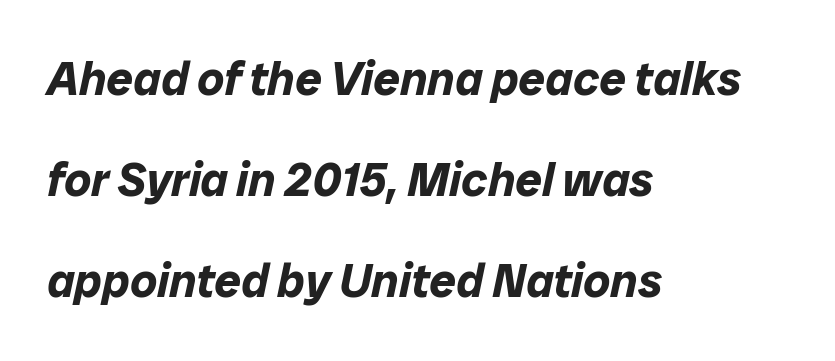
{"italic": "yes", "lean": "right", "slant_degrees": 12, "bold": "yes", "weight": "bold", "width": "normal", "stroke_contrast": "low", "x_height": "medium", "monospaced": "no", "underline": "no", "align": "left", "line_spacing": "loose", "line_spacing_ratio": 2.15, "letter_spacing": "normal", "letter_spacing_em": 0.0, "glyph_px": 47}
